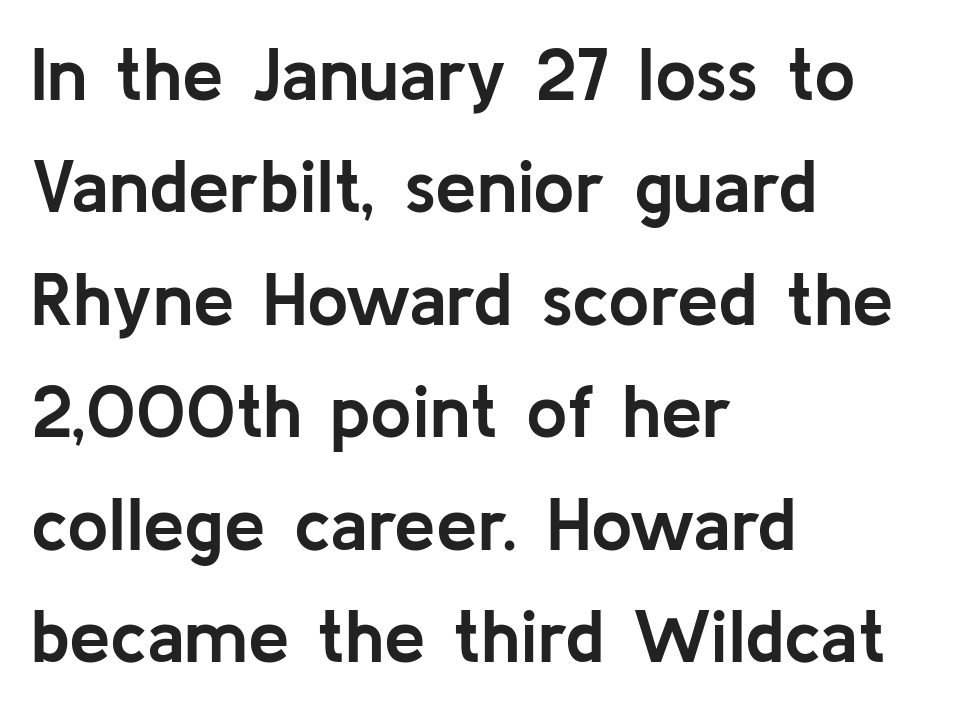
Q: Is the text bold? A: Yes.
Q: Is the text italic (slanted)? A: No, it is upright.
Q: Is the typeface a serif or a sans-serif typeface? A: Sans-serif.
Q: Is the text underlined? A: No.
Q: How is the paragraph aligned? A: Left-aligned.
Q: Is the spacing between letters normal or unusually wide? A: Normal.
Q: Is the spacing between lines tight, normal or loose? A: Normal.
Q: Width (condensed, normal, or wide)? A: Normal.
Q: Stroke contrast? A: Low.
Q: x-height? A: Medium.
Q: Monospaced? A: No.
